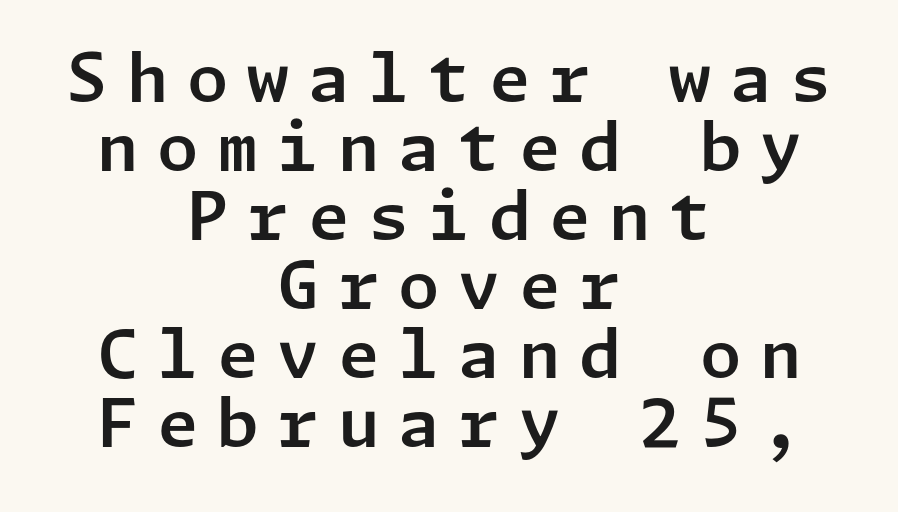
The lettering holds an erect, upright posture throughout. The letters carry no serifs — their stems end cleanly without finishing strokes. Spacing between characters has been opened up far beyond the box default. This rendering features lettering with no underline.
